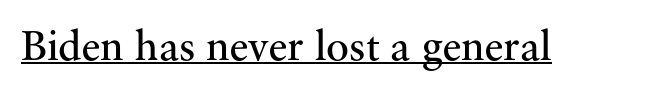
The letters advance in unequal steps, a hallmark of proportional type. Classification — serif. Here the glyphs are tracked normally, forming tight word shapes. Posture: upright roman. Nothing heavy about these letters — not bold at all. Underline: present.
